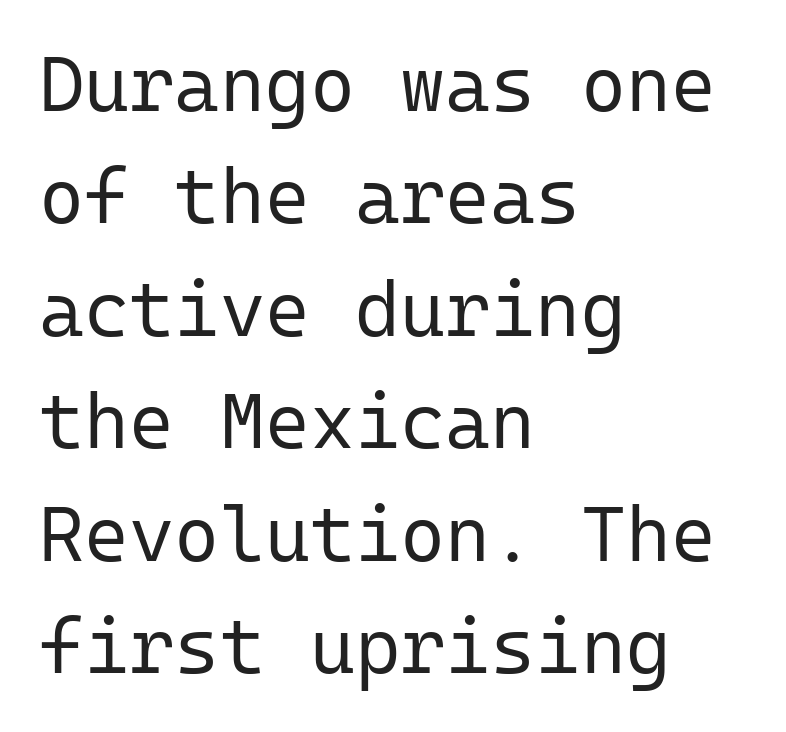
{"serif": "no", "italic": "no", "bold": "no", "weight": "regular", "width": "normal", "stroke_contrast": "low", "x_height": "medium", "monospaced": "yes", "underline": "no", "align": "left", "line_spacing": "normal", "line_spacing_ratio": 1.46, "letter_spacing": "normal", "letter_spacing_em": 0.0, "glyph_px": 77}
